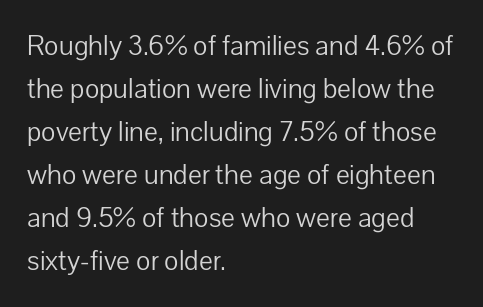
Observe the absence of serifs on each vertical stroke in this sample. Posture: straight, roman, zero tilt. Short and long lines alike share a common starting point at left. Letter spacing: default.
